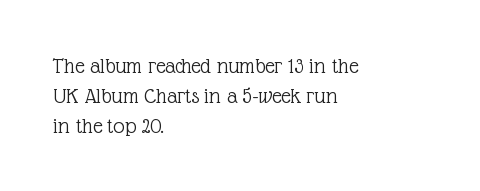
The image shows 23 px text type, upright; set left-aligned, normal line spacing (1.3x), normal letter spacing, not underlined.
